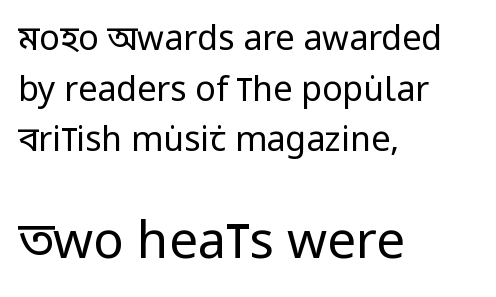
Q: Is the text bold? A: No.
Q: Is the text italic (slanted)? A: No, it is upright.
Q: Is the typeface a serif or a sans-serif typeface? A: Sans-serif.
Q: Is the text underlined? A: No.
Q: How is the paragraph aligned? A: Left-aligned.
Q: Is the spacing between letters normal or unusually wide? A: Normal.
Q: Is the spacing between lines tight, normal or loose? A: Normal.
Q: Which block of text is set in a larger size, the first (top) or the second (bottom)? A: The second (bottom) one.
Q: Width (condensed, normal, or wide)? A: Condensed.
Q: Stroke contrast? A: Low.
Q: x-height? A: Large.
Q: Monospaced? A: No.
